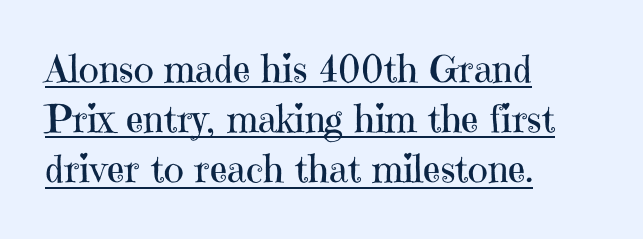
The image shows 38 px regular-weight serif type, upright; set left-aligned, normal line spacing (1.32x), normal letter spacing, underlined; high stroke contrast and a medium x-height.
